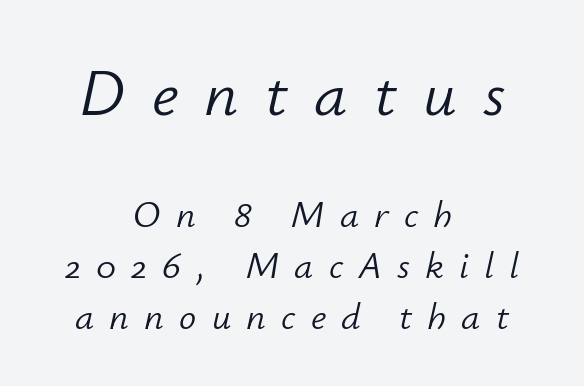
The lettering tilts uniformly, giving the passage an italic look. This sample has the flowing, uneven cadence of proportional lettering. These two chunks differ in scale, with the top chunk taking the larger measure. Whoever set this chose a conventional vertical rhythm.
